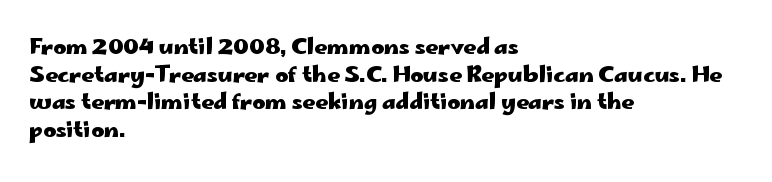
The image shows 22 px bold type, upright; set left-aligned, normal line spacing (1.26x), normal letter spacing, not underlined.
